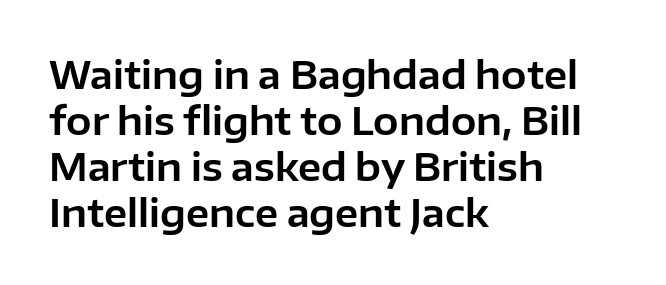
Q: Is the text italic (slanted)? A: No, it is upright.
Q: Is the typeface a serif or a sans-serif typeface? A: Sans-serif.
Q: Is the text underlined? A: No.
Q: How is the paragraph aligned? A: Left-aligned.
Q: Is the spacing between letters normal or unusually wide? A: Normal.
Q: Width (condensed, normal, or wide)? A: Normal.
Q: Stroke contrast? A: Low.
Q: x-height? A: Medium.
Q: Monospaced? A: No.
